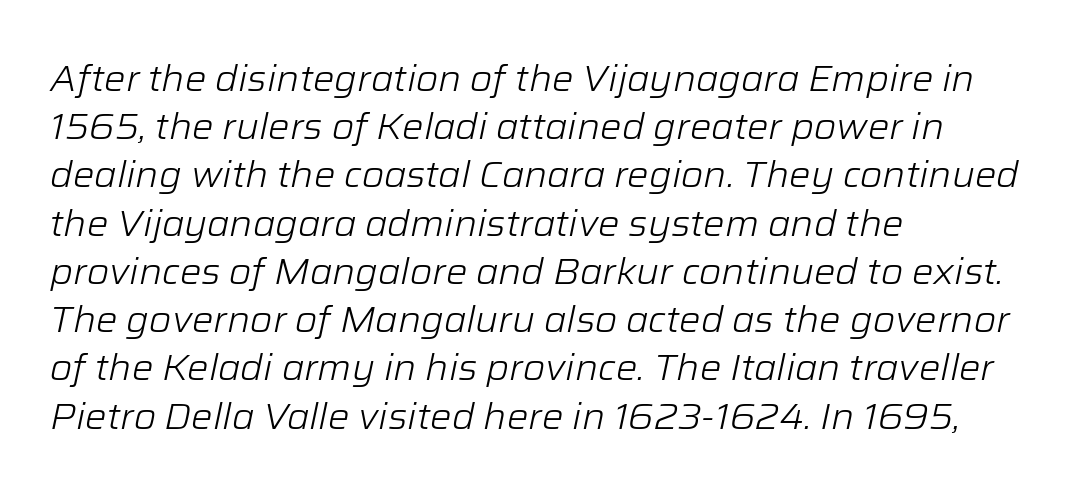
{"italic": "yes", "lean": "right", "slant_degrees": 12, "bold": "no", "weight": "light", "width": "normal", "stroke_contrast": "low", "x_height": "medium", "monospaced": "no", "underline": "no", "align": "left", "line_spacing": "normal", "line_spacing_ratio": 1.34, "letter_spacing": "normal", "letter_spacing_em": 0.0, "glyph_px": 36}
